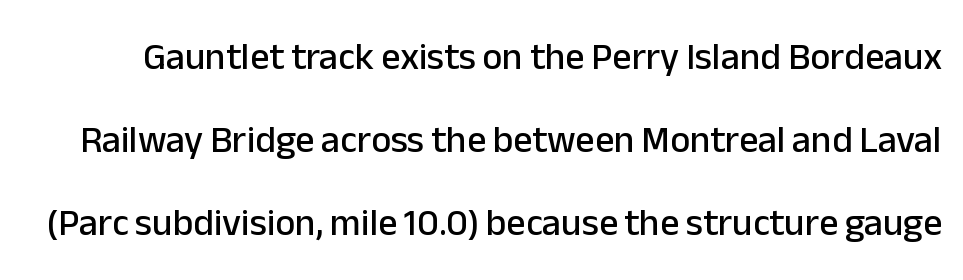
Q: Is the text italic (slanted)? A: No, it is upright.
Q: Is the typeface a serif or a sans-serif typeface? A: Sans-serif.
Q: Is the text underlined? A: No.
Q: Is the spacing between letters normal or unusually wide? A: Normal.
Q: Is the spacing between lines tight, normal or loose? A: Loose.
Q: Width (condensed, normal, or wide)? A: Normal.
Q: Stroke contrast? A: Low.
Q: x-height? A: Medium.
Q: Monospaced? A: No.
